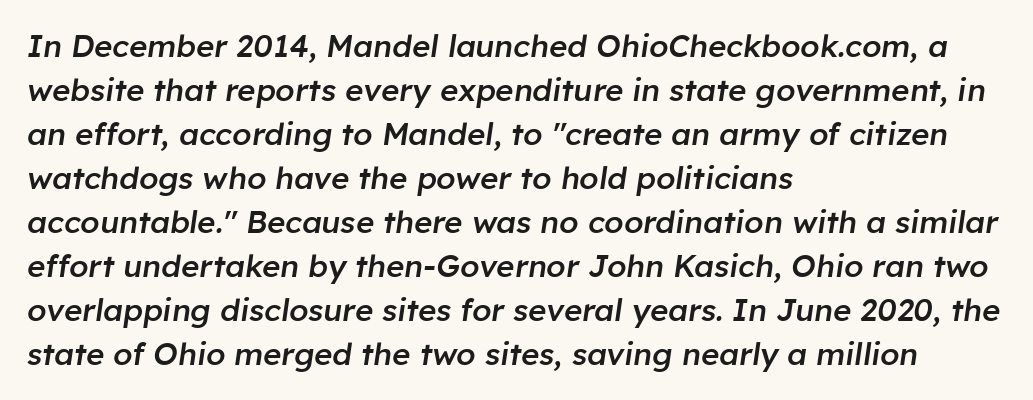
Q: Is the text bold? A: Semi-bold.
Q: Is the text italic (slanted)? A: Yes, it leans right by about 8 degrees.
Q: Is the text underlined? A: No.
Q: How is the paragraph aligned? A: Left-aligned.
Q: Is the spacing between letters normal or unusually wide? A: Normal.
Q: Is the spacing between lines tight, normal or loose? A: Normal.
Q: Width (condensed, normal, or wide)? A: Normal.
Q: Stroke contrast? A: Low.
Q: x-height? A: Medium.
Q: Monospaced? A: No.
